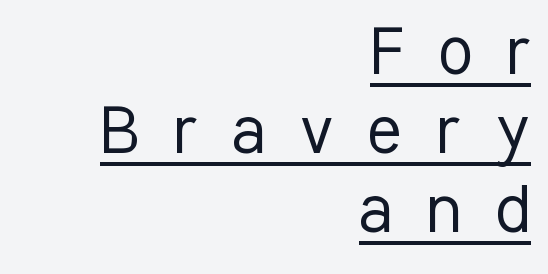
Nope, no serifs anywhere on these letters. The words here are underlined. In CSS terms this would be text-align: right. The letters advance in unequal steps, a hallmark of proportional type. Loose tracking; the words dissolve into strings of separated letters. No heavy texture on the line: the type isn't bold.
